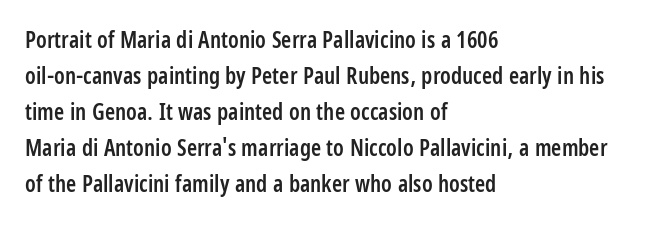
{"italic": "no", "bold": "semi", "underline": "no", "align": "left", "line_spacing": "normal", "line_spacing_ratio": 1.56, "letter_spacing": "normal", "letter_spacing_em": 0.0, "glyph_px": 23}
